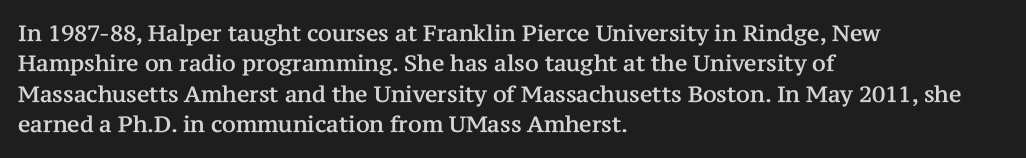
Descenders are the only things crossing below the line. The paragraph has a hard left edge and a soft right edge. Nothing unusual about the tracking: characters are spaced as the font intends. Vertically, the passage feels balanced, rows spaced as you'd expect. If you drew a line through each stem, it would be perfectly vertical.
